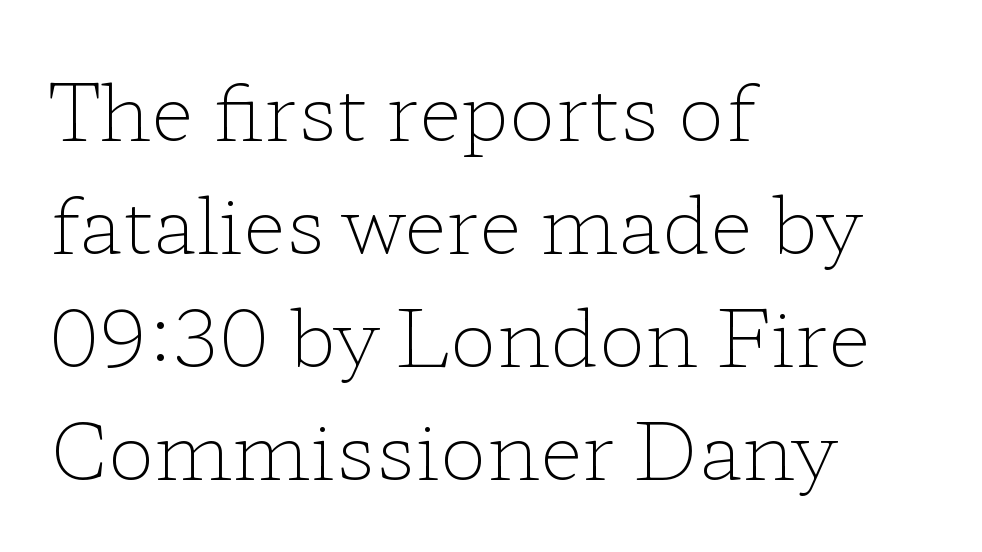
{"serif": "yes", "italic": "no", "bold": "no", "weight": "light", "width": "wide", "stroke_contrast": "low", "x_height": "medium", "monospaced": "no", "underline": "no", "align": "left", "line_spacing": "normal", "line_spacing_ratio": 1.43, "letter_spacing": "normal", "letter_spacing_em": 0.0, "glyph_px": 79}
